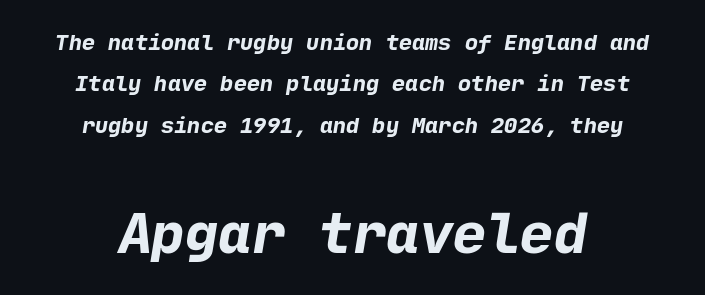
Q: Is the text bold? A: Yes.
Q: Is the typeface a serif or a sans-serif typeface? A: Sans-serif.
Q: Is the text underlined? A: No.
Q: How is the paragraph aligned? A: Centered.
Q: Is the spacing between letters normal or unusually wide? A: Normal.
Q: Which block of text is set in a larger size, the first (top) or the second (bottom)? A: The second (bottom) one.
Q: Width (condensed, normal, or wide)? A: Normal.
Q: Stroke contrast? A: Low.
Q: x-height? A: Medium.
